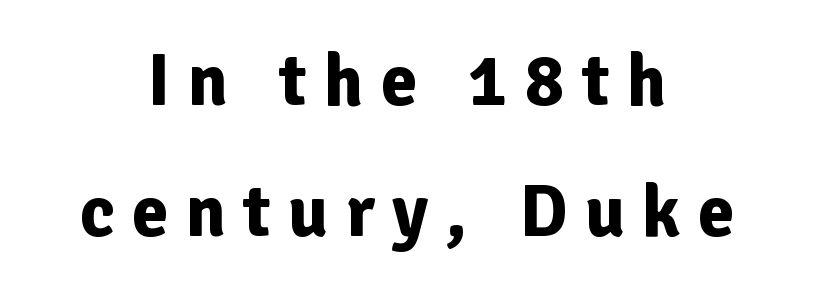
{"serif": "no", "italic": "no", "bold": "yes", "weight": "bold", "width": "normal", "stroke_contrast": "low", "x_height": "medium", "monospaced": "no", "underline": "no", "align": "center", "line_spacing_ratio": 1.79, "letter_spacing": "wide", "letter_spacing_em": 0.24, "glyph_px": 73}
